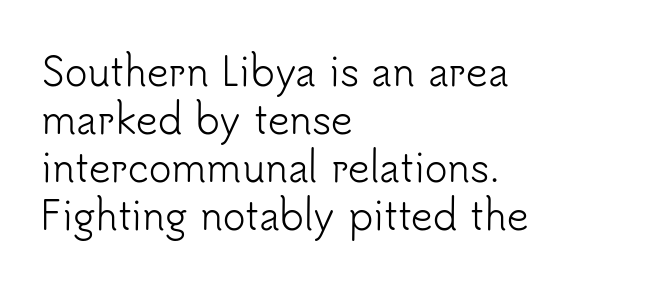
{"serif": "no", "italic": "no", "bold": "no", "weight": "light", "width": "normal", "stroke_contrast": "low", "x_height": "small", "monospaced": "no", "underline": "no", "align": "left", "line_spacing": "normal", "line_spacing_ratio": 1.26, "letter_spacing": "normal", "letter_spacing_em": 0.0, "glyph_px": 38}
